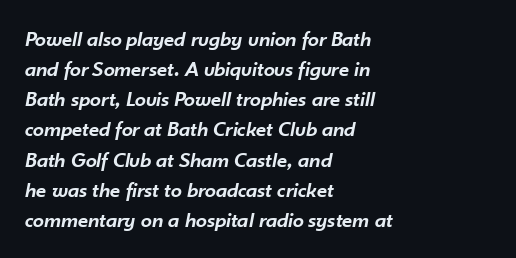
{"italic": "yes", "lean": "right", "slant_degrees": 10, "bold": "semi", "underline": "no", "align": "left", "line_spacing": "normal", "line_spacing_ratio": 1.37, "letter_spacing": "normal", "letter_spacing_em": 0.0, "glyph_px": 22}
